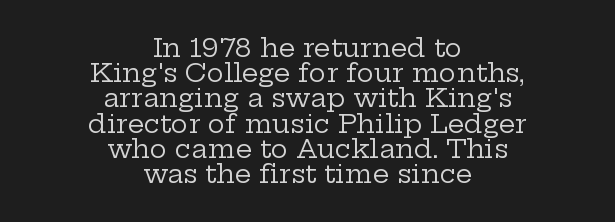
The image shows 26 px text type, upright; set centered, tight line spacing (0.97x), normal letter spacing, not underlined.
